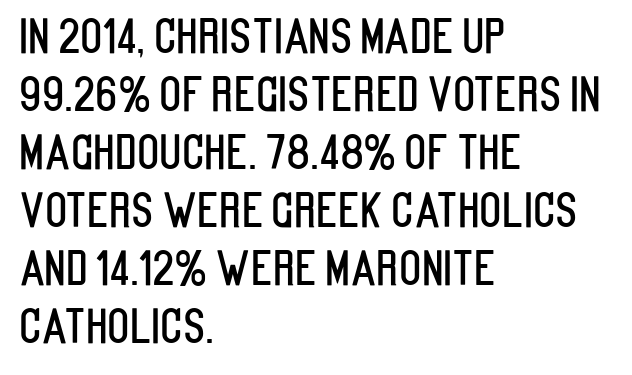
{"serif": "no", "italic": "no", "width": "condensed", "stroke_contrast": "low", "x_height": "large", "monospaced": "no", "underline": "no", "align": "left", "line_spacing": "normal", "line_spacing_ratio": 1.26, "letter_spacing": "normal", "letter_spacing_em": 0.0, "glyph_px": 46}
